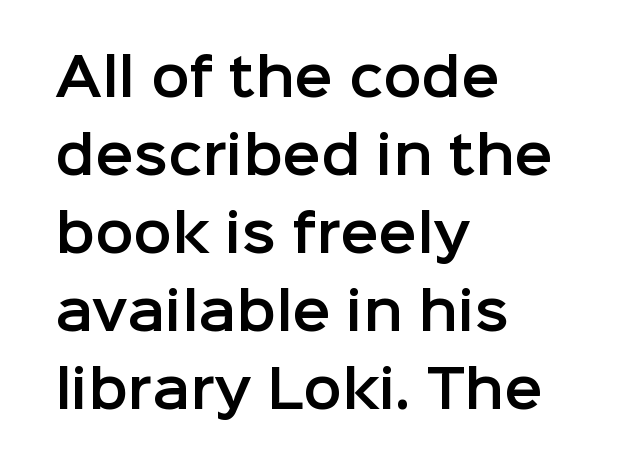
The image shows 51 px sans-serif type, upright; set left-aligned, normal line spacing (1.53x), normal letter spacing, not underlined; low stroke contrast and a medium x-height.
